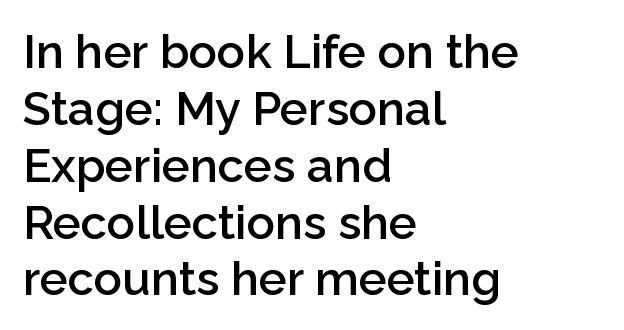
Q: Is the text bold? A: Semi-bold.
Q: Is the text italic (slanted)? A: No, it is upright.
Q: Is the typeface a serif or a sans-serif typeface? A: Sans-serif.
Q: Is the text underlined? A: No.
Q: How is the paragraph aligned? A: Left-aligned.
Q: Is the spacing between letters normal or unusually wide? A: Normal.
Q: Width (condensed, normal, or wide)? A: Normal.
Q: Stroke contrast? A: Low.
Q: x-height? A: Medium.
Q: Monospaced? A: No.
